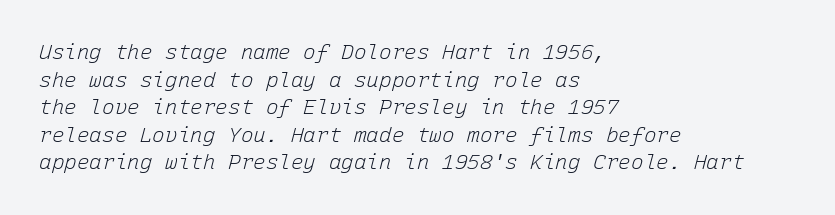
{"italic": "yes", "lean": "right", "slant_degrees": 15, "bold": "no", "underline": "no", "align": "left", "line_spacing": "normal", "line_spacing_ratio": 1.31, "letter_spacing": "normal", "letter_spacing_em": 0.0, "glyph_px": 21}
